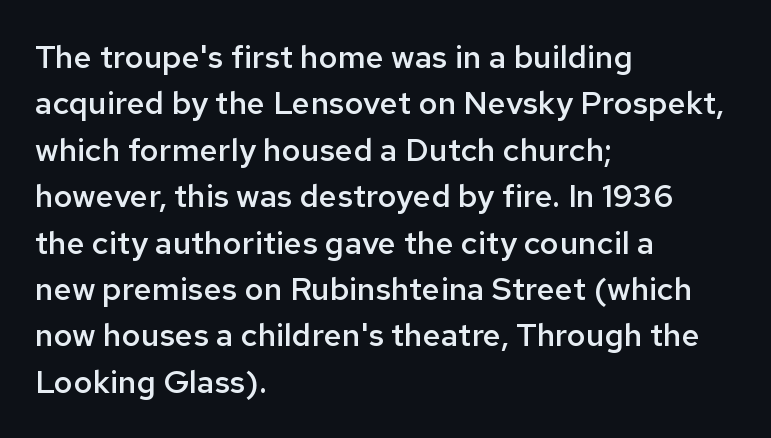
Q: Is the text bold? A: Semi-bold.
Q: Is the text italic (slanted)? A: No, it is upright.
Q: Is the typeface a serif or a sans-serif typeface? A: Sans-serif.
Q: Is the text underlined? A: No.
Q: How is the paragraph aligned? A: Left-aligned.
Q: Is the spacing between letters normal or unusually wide? A: Normal.
Q: Is the spacing between lines tight, normal or loose? A: Normal.
Q: Width (condensed, normal, or wide)? A: Normal.
Q: Stroke contrast? A: Low.
Q: x-height? A: Medium.
Q: Monospaced? A: No.
